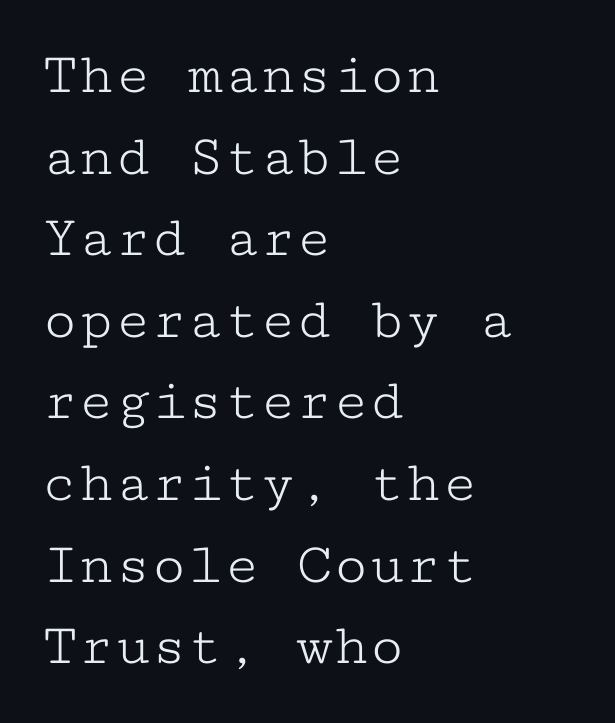
The image shows 60 px light, wide serif type, upright, monospaced; set left-aligned, normal line spacing (1.36x), normal letter spacing, not underlined; low stroke contrast and a medium x-height.
